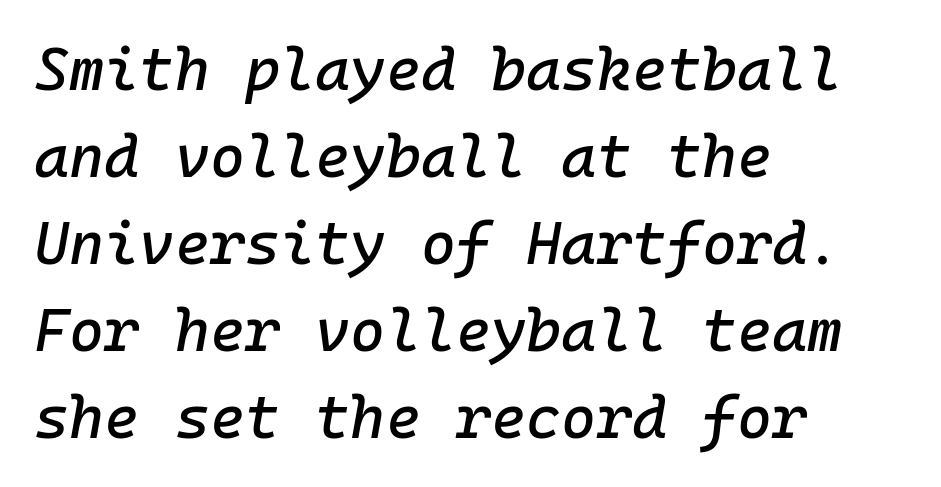
{"italic": "yes", "lean": "right", "slant_degrees": 10, "width": "normal", "stroke_contrast": "low", "x_height": "medium", "monospaced": "yes", "underline": "no", "align": "left", "line_spacing": "normal", "line_spacing_ratio": 1.45, "letter_spacing": "normal", "letter_spacing_em": 0.0, "glyph_px": 60}
